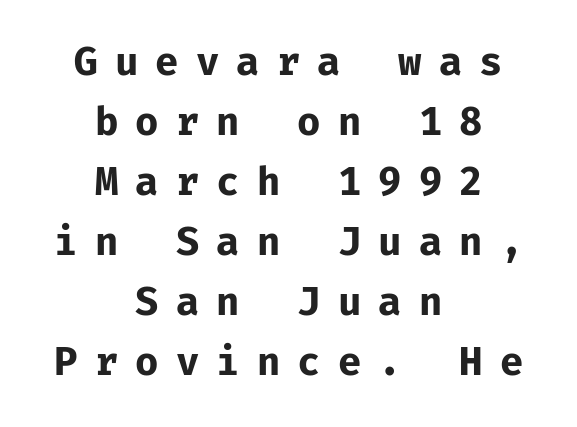
Observe the wide spacing: letters keep a clear distance from each other. Chunky letters — that's bold for sure. The passage shown is not underscored anywhere. A typesetter would call this leading conventional body-copy spacing.
